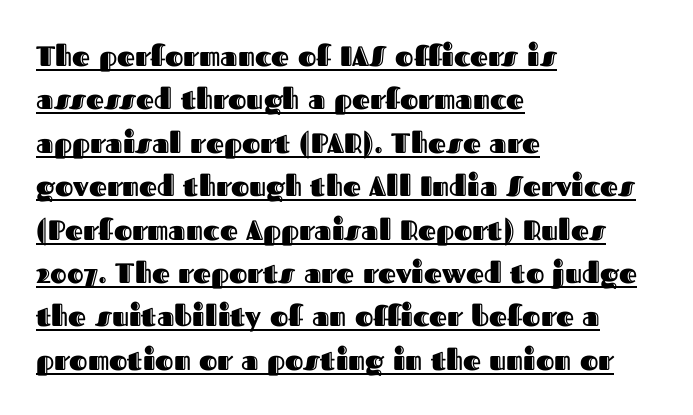
{"italic": "no", "width": "normal", "x_height": "medium", "monospaced": "no", "underline": "yes", "align": "left", "line_spacing": "normal", "line_spacing_ratio": 1.55, "letter_spacing": "normal", "letter_spacing_em": 0.0, "glyph_px": 28}
